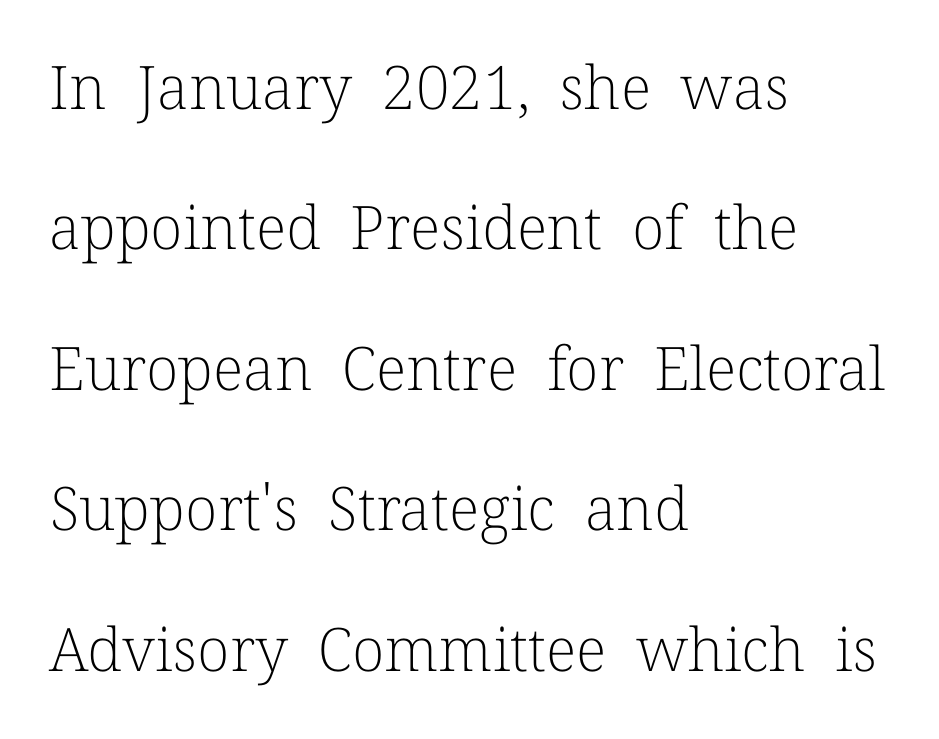
The image shows 60 px light serif type, upright; set left-aligned, loose line spacing (2.34x), normal letter spacing, not underlined; low stroke contrast and a medium x-height.
